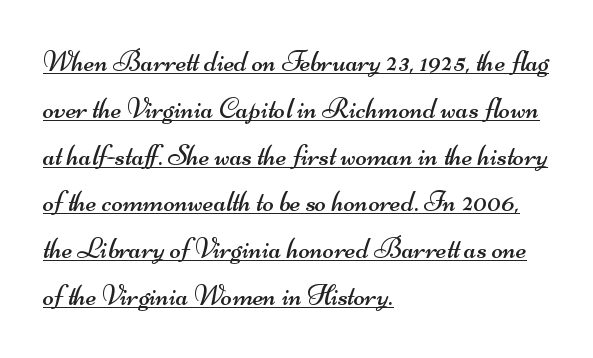
Q: Is the text bold? A: No.
Q: Is the typeface a serif or a sans-serif typeface? A: Sans-serif.
Q: Is the text underlined? A: Yes.
Q: How is the paragraph aligned? A: Left-aligned.
Q: Is the spacing between letters normal or unusually wide? A: Normal.
Q: Is the spacing between lines tight, normal or loose? A: Normal.
Q: Width (condensed, normal, or wide)? A: Wide.
Q: Stroke contrast? A: Medium.
Q: x-height? A: Small.
Q: Monospaced? A: No.
